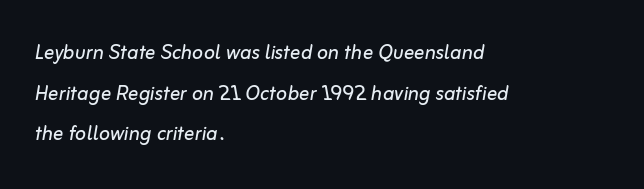
{"italic": "yes", "lean": "right", "slant_degrees": 10, "bold": "no", "underline": "no", "align": "left", "line_spacing": "normal", "line_spacing_ratio": 1.56, "letter_spacing": "normal", "letter_spacing_em": 0.0, "glyph_px": 26}
